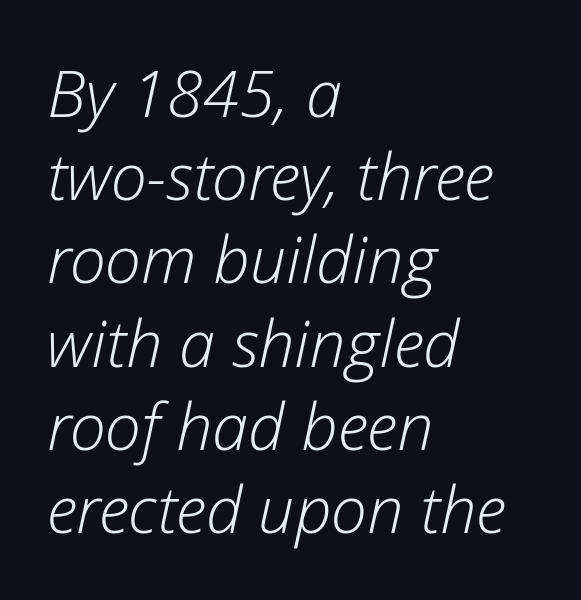
The image shows 65 px light type, italic (leaning right); set left-aligned, normal line spacing (1.28x), normal letter spacing, not underlined; low stroke contrast and a medium x-height.
